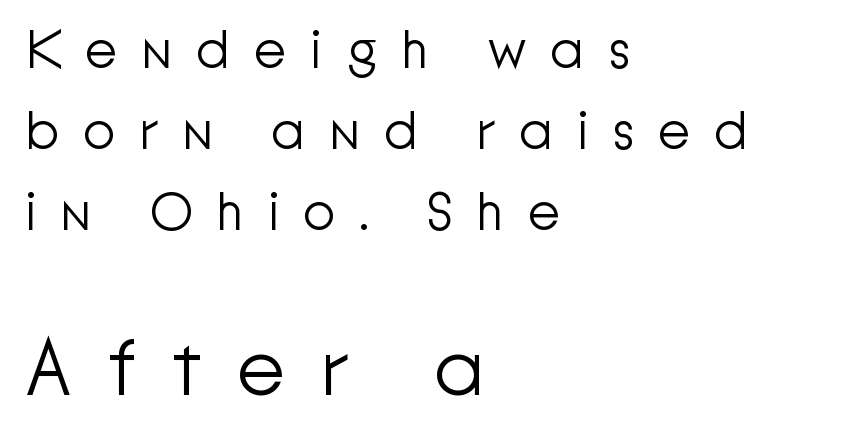
{"serif": "no", "italic": "no", "bold": "no", "weight": "light", "width": "normal", "stroke_contrast": "low", "x_height": "medium", "monospaced": "no", "underline": "no", "align": "left", "line_spacing": "normal", "line_spacing_ratio": 1.53, "letter_spacing": "wide", "letter_spacing_em": 0.44, "larger_block": "second", "size_ratio": 1.49, "glyph_px": 79}
